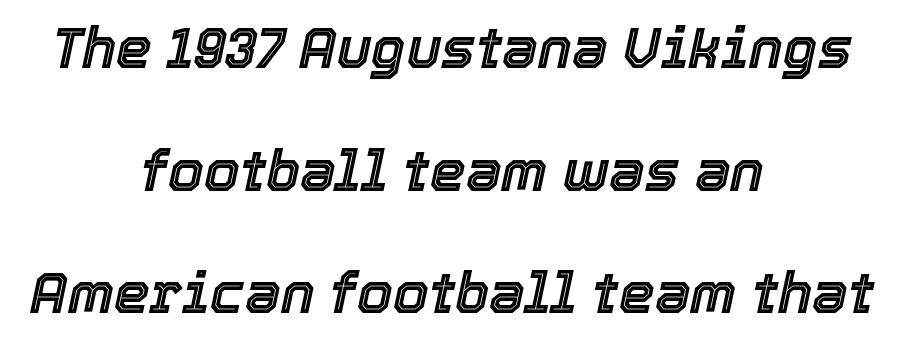
The image shows 57 px text type, italic (leaning right); set centered, loose line spacing (2.15x), normal letter spacing, not underlined; a medium x-height.
